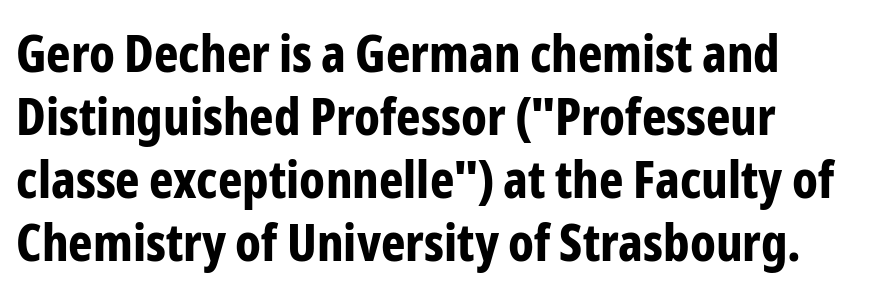
Q: Is the text bold? A: Yes.
Q: Is the text italic (slanted)? A: No, it is upright.
Q: Is the typeface a serif or a sans-serif typeface? A: Sans-serif.
Q: Is the text underlined? A: No.
Q: Is the spacing between letters normal or unusually wide? A: Normal.
Q: Width (condensed, normal, or wide)? A: Condensed.
Q: Stroke contrast? A: Low.
Q: x-height? A: Medium.
Q: Monospaced? A: No.
